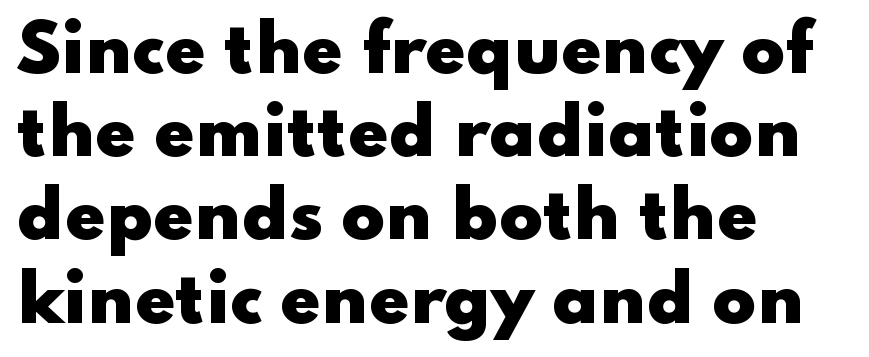
{"serif": "no", "italic": "no", "bold": "yes", "weight": "heavy", "width": "wide", "stroke_contrast": "low", "x_height": "small", "monospaced": "no", "underline": "no", "align": "left", "line_spacing": "normal", "line_spacing_ratio": 1.28, "letter_spacing": "normal", "letter_spacing_em": 0.0, "glyph_px": 65}
